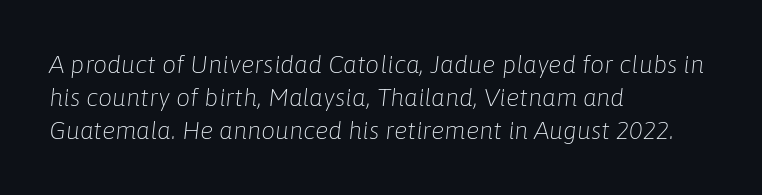
Q: Is the text bold? A: No.
Q: Is the text italic (slanted)? A: Yes, it leans right by about 6 degrees.
Q: Is the text underlined? A: No.
Q: How is the paragraph aligned? A: Left-aligned.
Q: Is the spacing between letters normal or unusually wide? A: Normal.
Q: Is the spacing between lines tight, normal or loose? A: Normal.
